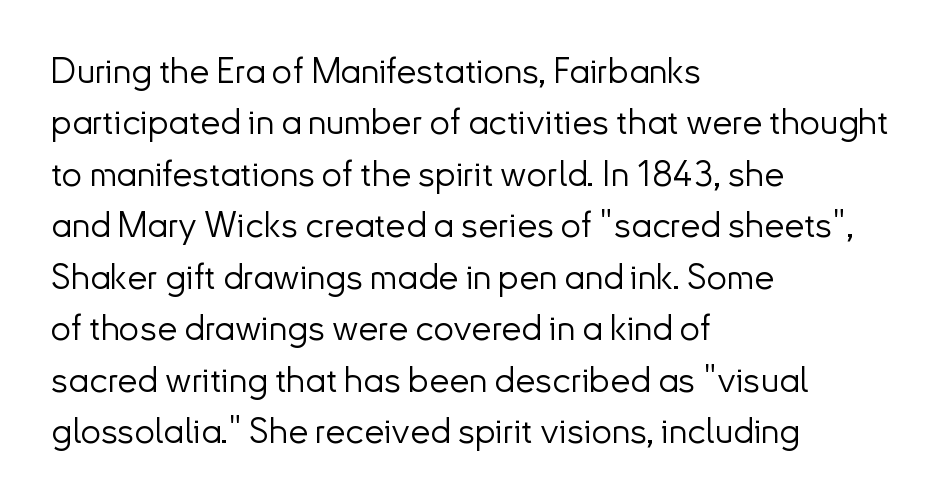
{"serif": "no", "italic": "no", "bold": "no", "weight": "light", "width": "normal", "stroke_contrast": "low", "x_height": "small", "monospaced": "no", "underline": "no", "align": "left", "line_spacing": "normal", "line_spacing_ratio": 1.43, "letter_spacing": "normal", "letter_spacing_em": 0.0, "glyph_px": 36}
